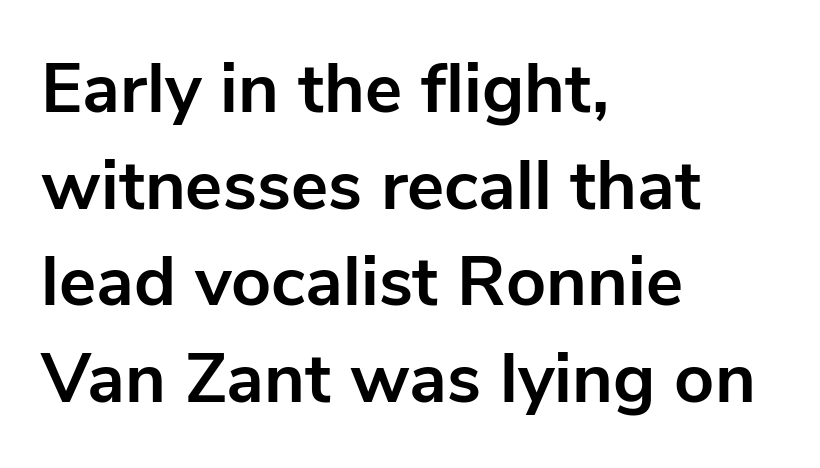
Look at the bottom of the vertical strokes: they stop flat, with no serifs. Do the characters align in a grid? No, the font is proportional. Only glyphs here, with clear space below each row. The lines sit at an ordinary, default distance from one another.
